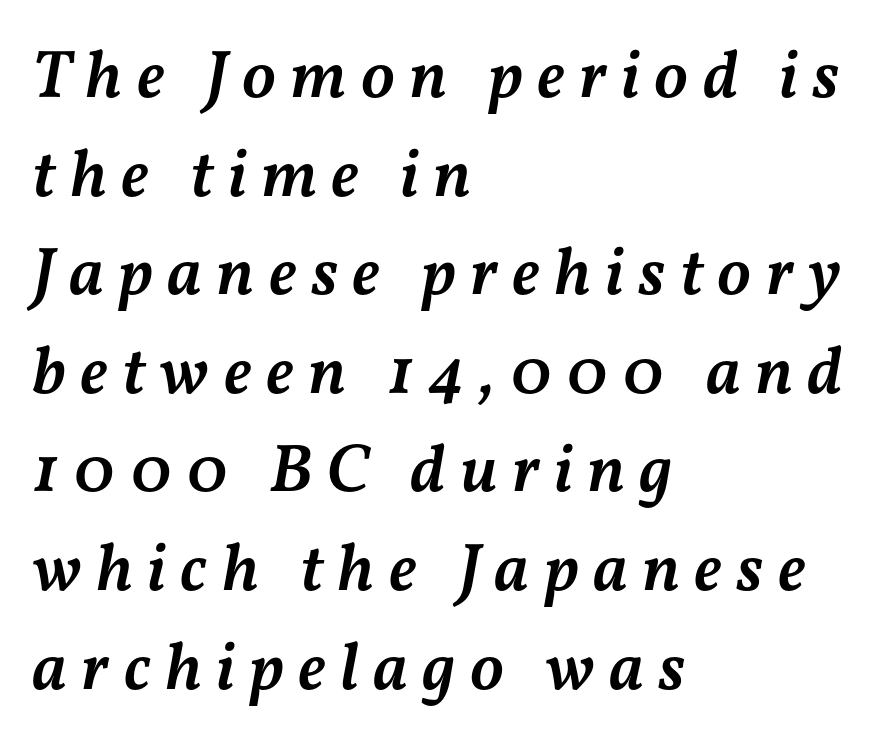
{"italic": "yes", "lean": "right", "slant_degrees": 11, "bold": "semi", "weight": "semibold", "width": "normal", "stroke_contrast": "medium", "x_height": "medium", "monospaced": "no", "underline": "no", "align": "left", "line_spacing": "normal", "line_spacing_ratio": 1.45, "letter_spacing": "wide", "letter_spacing_em": 0.21, "glyph_px": 68}
